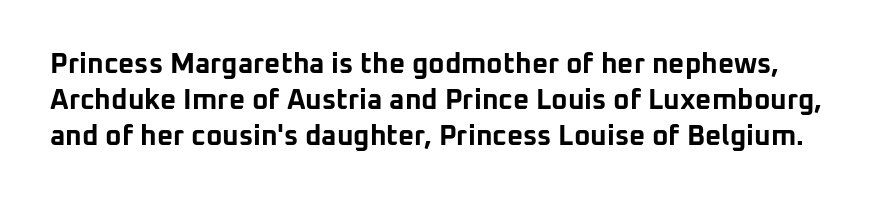
Regarding serifs, this sample does without them. The block of text has a typical density, with ordinary space between rows. Is this a fixed-width face? No — the glyphs have proportional, varying widths. Spacing between characters is what you'd get straight out of the box. A typesetter would mark this as roman, not italic. The area under the type is left untouched.
